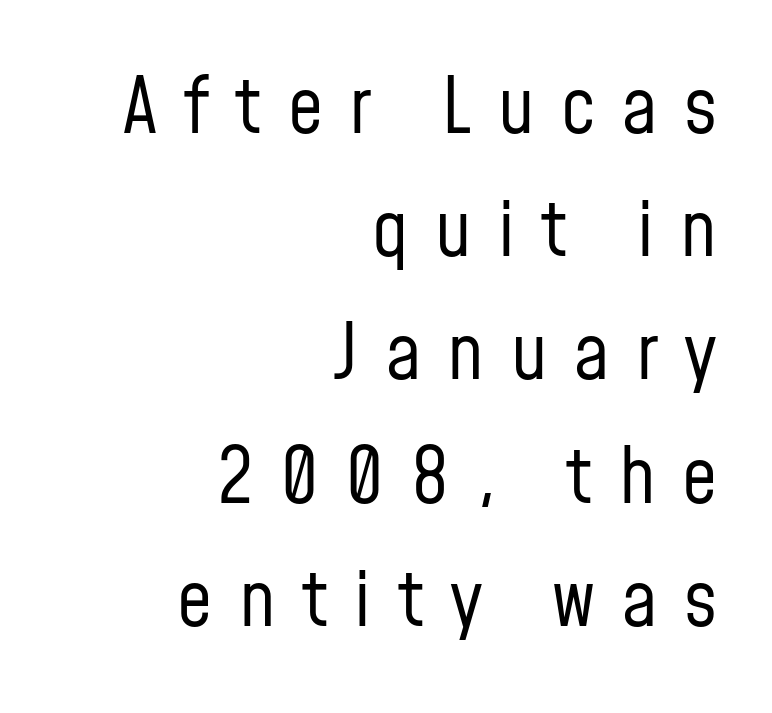
Style check: upright. Examine the stroke ends and you'll find no serifs. Looks like regular typesetting: each glyph gets only the width it needs. Tracking value appears strongly positive — letters spread wide.
